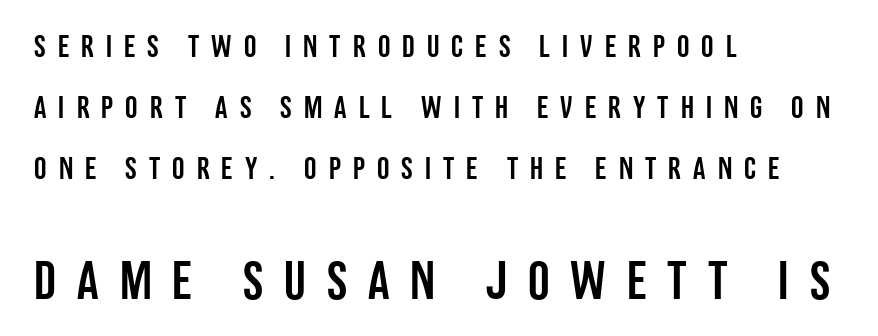
The image shows 54 px condensed sans-serif type, upright; set left-aligned, loose line spacing (1.97x), unusually wide letter spacing (+0.39 em), not underlined; the second (bottom) block is 1.74x larger; low stroke contrast and a large x-height.
